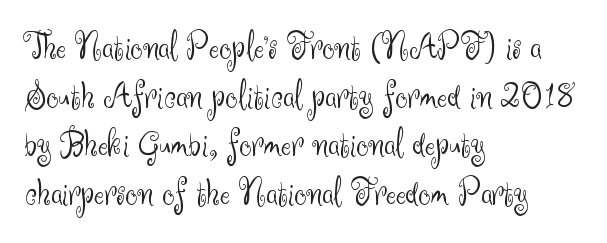
The image shows 38 px light sans-serif type, upright; set left-aligned, normal line spacing (1.28x), normal letter spacing, not underlined; medium stroke contrast and a small x-height.
